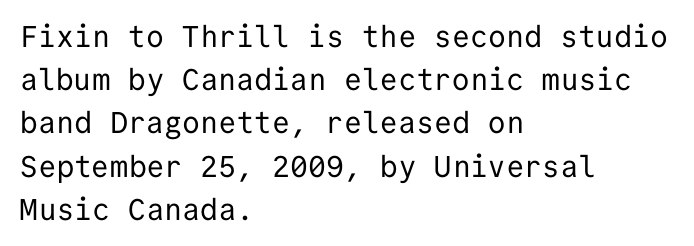
Q: Is the text bold? A: No.
Q: Is the text italic (slanted)? A: No, it is upright.
Q: Is the typeface a serif or a sans-serif typeface? A: Sans-serif.
Q: Is the text underlined? A: No.
Q: How is the paragraph aligned? A: Left-aligned.
Q: Is the spacing between letters normal or unusually wide? A: Normal.
Q: Is the spacing between lines tight, normal or loose? A: Normal.
Q: Width (condensed, normal, or wide)? A: Normal.
Q: Stroke contrast? A: Low.
Q: x-height? A: Medium.
Q: Monospaced? A: Yes.
